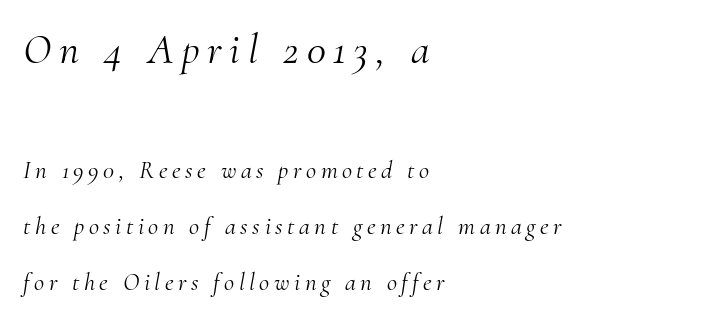
Q: Is the text bold? A: No.
Q: Is the text italic (slanted)? A: Yes, it leans right by about 10 degrees.
Q: Is the typeface a serif or a sans-serif typeface? A: Serif.
Q: Is the text underlined? A: No.
Q: How is the paragraph aligned? A: Left-aligned.
Q: Is the spacing between lines tight, normal or loose? A: Loose.
Q: Which block of text is set in a larger size, the first (top) or the second (bottom)? A: The first (top) one.
Q: Width (condensed, normal, or wide)? A: Normal.
Q: Stroke contrast? A: Medium.
Q: x-height? A: Small.
Q: Monospaced? A: No.
